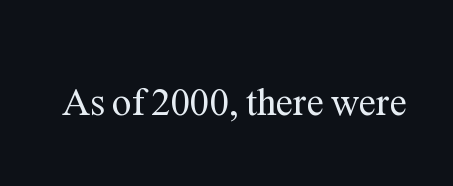
Q: Is the text bold? A: No.
Q: Is the text italic (slanted)? A: No, it is upright.
Q: Is the typeface a serif or a sans-serif typeface? A: Serif.
Q: Is the text underlined? A: No.
Q: Is the spacing between letters normal or unusually wide? A: Normal.
Q: Width (condensed, normal, or wide)? A: Normal.
Q: Stroke contrast? A: Medium.
Q: x-height? A: Medium.
Q: Monospaced? A: No.
